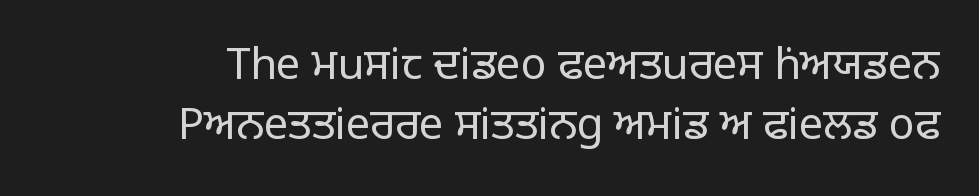
The image shows 43 px regular-weight sans-serif type, upright; set right-aligned, normal line spacing (1.39x), normal letter spacing, not underlined; low stroke contrast and a large x-height.
